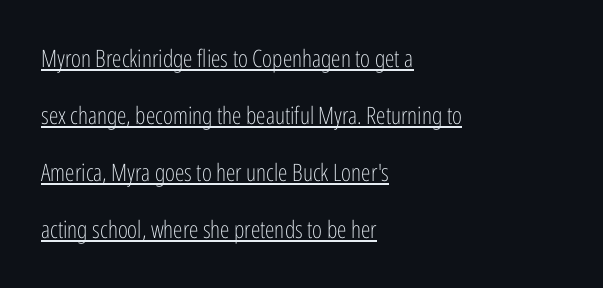
A continuous stroke trails under the words, as in a hyperlink. Compared with typical paragraphs, the rows here are farther apart. Horizontally, the lines are justified to the leading edge only. This sample uses plain, unmodified letter spacing.
